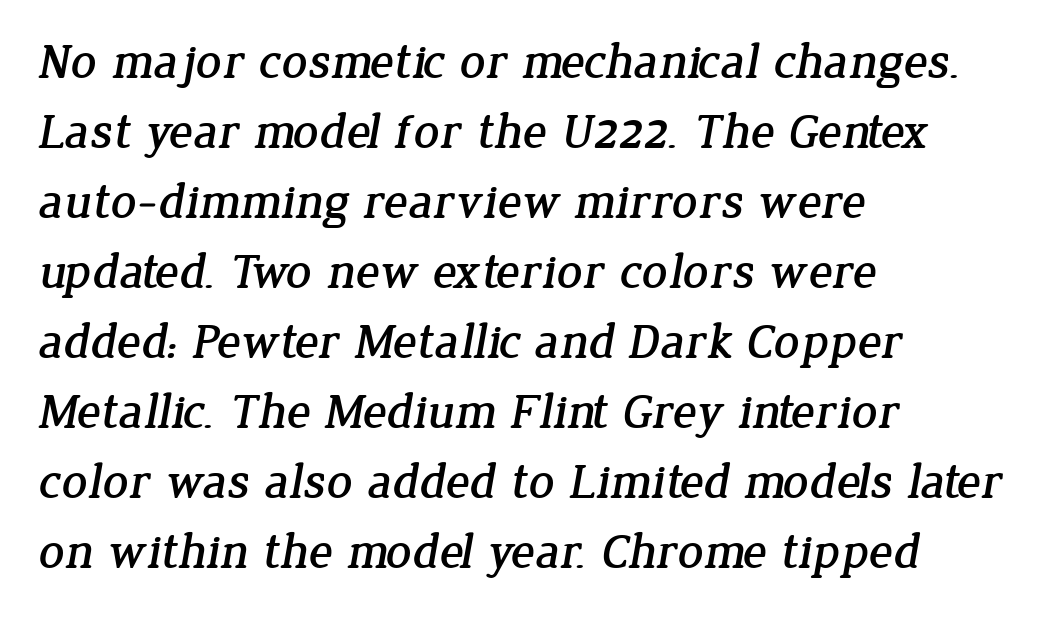
The image shows 50 px serif type; set left-aligned, normal line spacing (1.4x), normal letter spacing, not underlined; low stroke contrast and a medium x-height.
